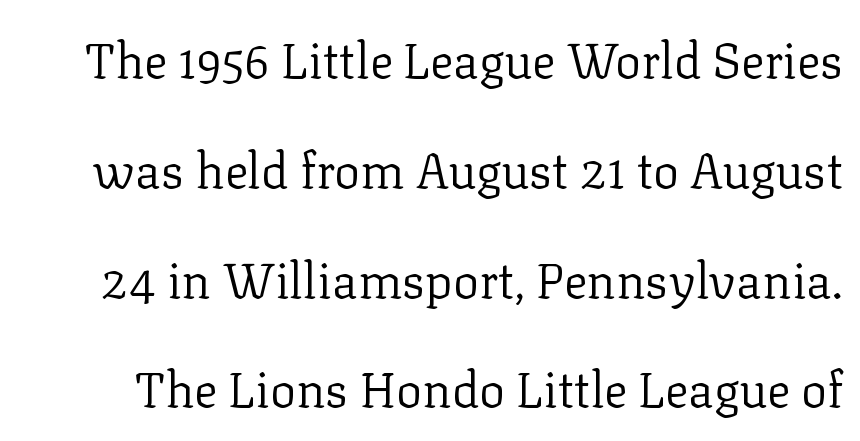
Q: Is the text bold? A: No.
Q: Is the text italic (slanted)? A: No, it is upright.
Q: Is the typeface a serif or a sans-serif typeface? A: Serif.
Q: Is the text underlined? A: No.
Q: Is the spacing between letters normal or unusually wide? A: Normal.
Q: Is the spacing between lines tight, normal or loose? A: Loose.
Q: Width (condensed, normal, or wide)? A: Normal.
Q: Stroke contrast? A: Low.
Q: x-height? A: Medium.
Q: Monospaced? A: No.
